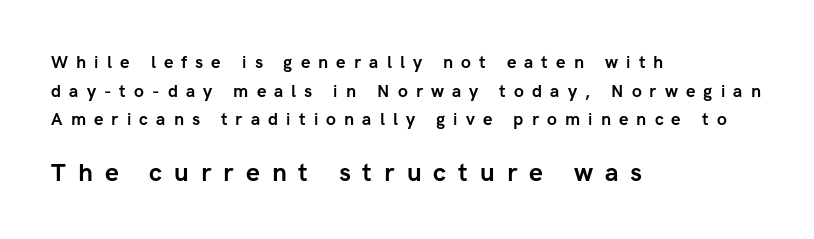
Q: Is the text bold? A: Yes.
Q: Is the text italic (slanted)? A: No, it is upright.
Q: Is the text underlined? A: No.
Q: How is the paragraph aligned? A: Left-aligned.
Q: Is the spacing between letters normal or unusually wide? A: Unusually wide.
Q: Is the spacing between lines tight, normal or loose? A: Normal.
Q: Which block of text is set in a larger size, the first (top) or the second (bottom)? A: The second (bottom) one.
